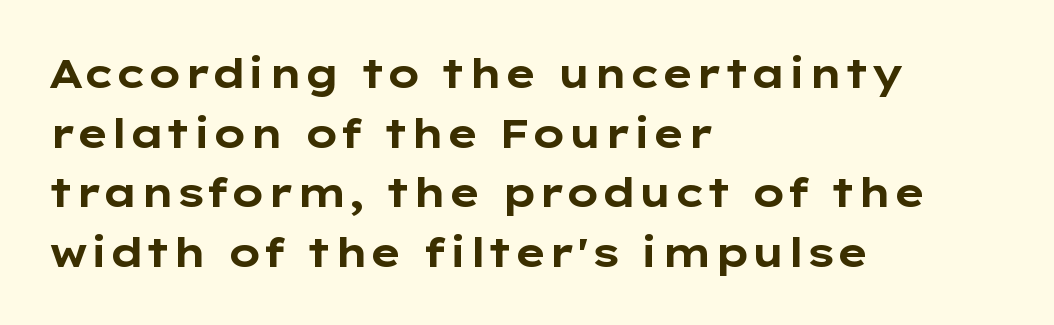
{"serif": "no", "italic": "no", "bold": "yes", "weight": "bold", "width": "wide", "stroke_contrast": "low", "x_height": "medium", "monospaced": "no", "underline": "no", "align": "left", "line_spacing": "normal", "line_spacing_ratio": 1.49, "letter_spacing": "normal", "letter_spacing_em": 0.0, "glyph_px": 40}
